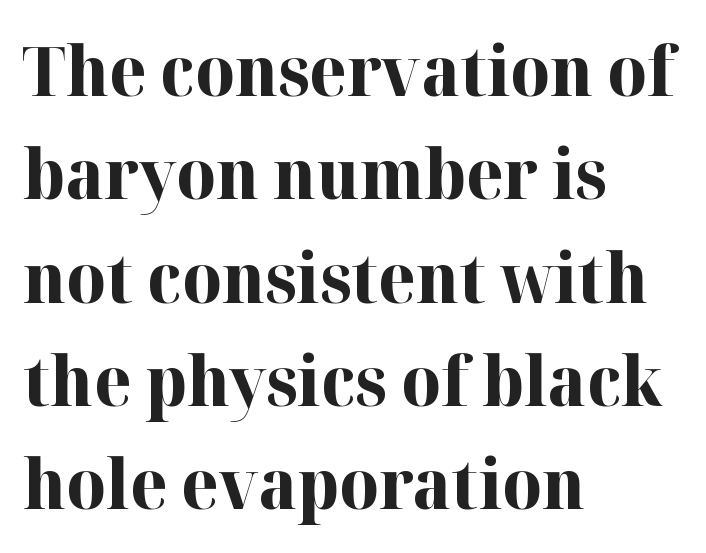
The image shows 68 px bold serif type, upright; set left-aligned, normal line spacing (1.52x), normal letter spacing, not underlined; high stroke contrast and a medium x-height.
